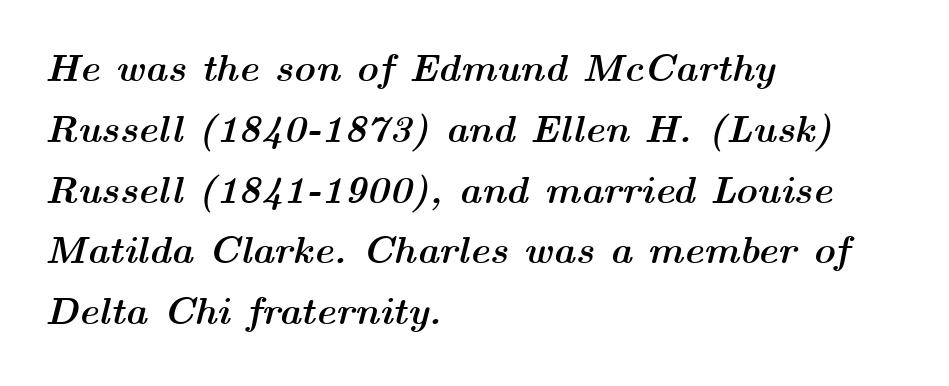
The glyphs are unaccompanied by any horizontal stroke below them. Look at the tracking — it's just the regular setting, nothing added. This block has exactly the height ordinary leading produces. The face used here has a pronounced slope to its letters.
